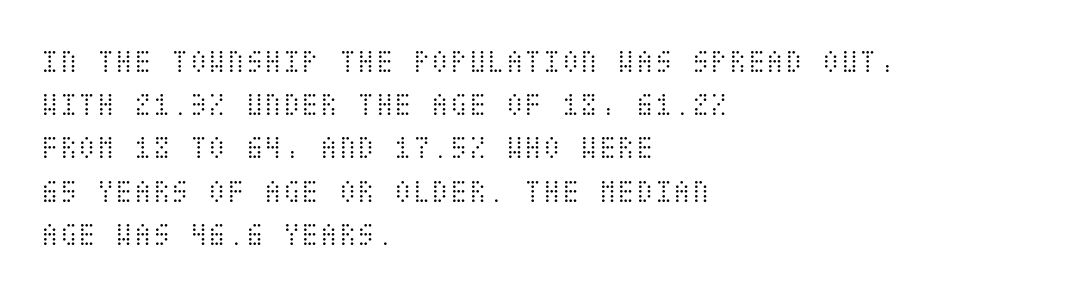
The image shows 34 px light, condensed type, upright; set left-aligned, normal line spacing (1.27x), normal letter spacing, not underlined; medium stroke contrast and a large x-height.
